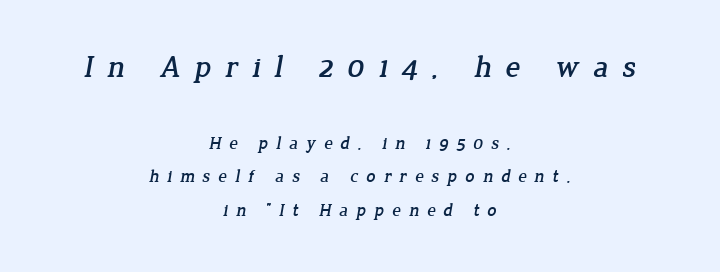
Q: Is the typeface a serif or a sans-serif typeface? A: Serif.
Q: Is the text underlined? A: No.
Q: How is the paragraph aligned? A: Centered.
Q: Is the spacing between letters normal or unusually wide? A: Unusually wide.
Q: Which block of text is set in a larger size, the first (top) or the second (bottom)? A: The first (top) one.
Q: Width (condensed, normal, or wide)? A: Normal.
Q: Stroke contrast? A: Low.
Q: x-height? A: Medium.
Q: Monospaced? A: No.
